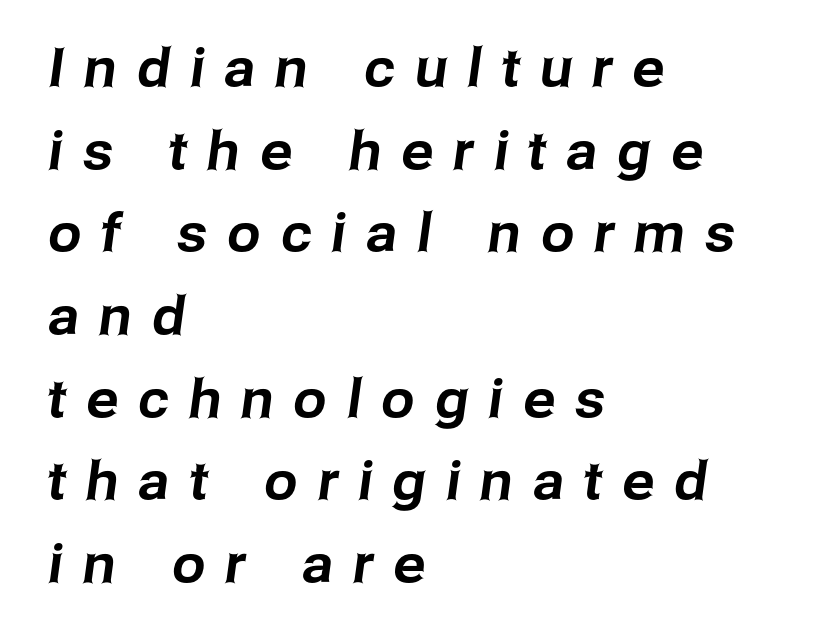
The characters display no serif detailing; their extremities are plain. The baseline area is clear. The rows are spaced the way most documents space them. Caption: multi-line text, flush left, ragged right. The tracking reads as deliberately expanded to a designer's eye.
